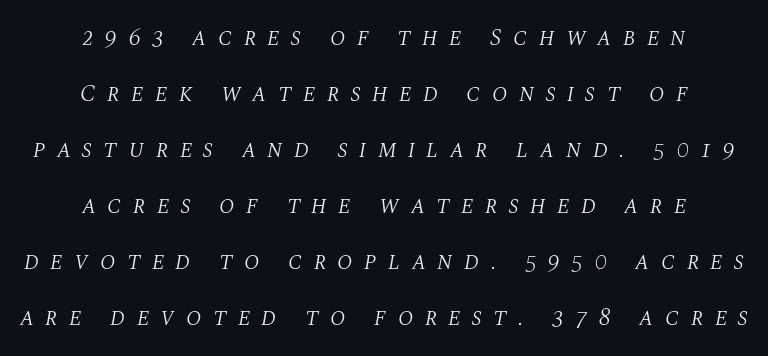
Substantial extra tracking has been applied to these lines. Teacher's note: observe the equal gaps on both sides — that is centered alignment. Slanted lettering throughout. Baseline-to-baseline distance is far greater than the letter height.
